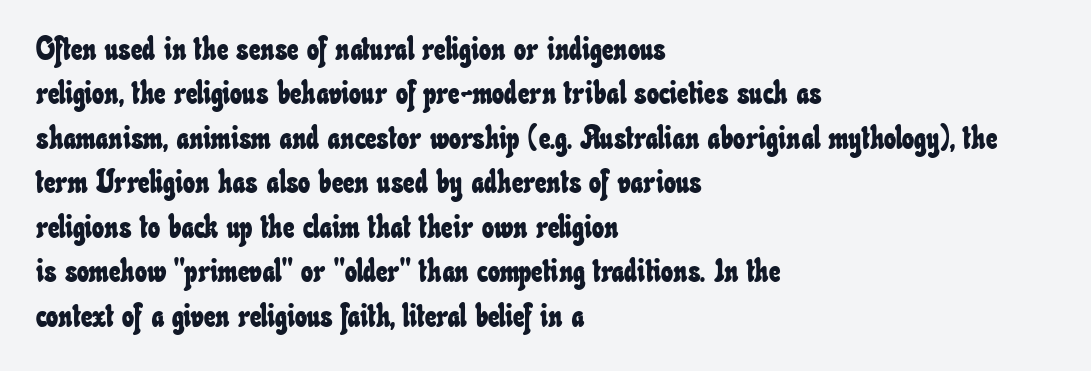
The image shows 32 px condensed type; set left-aligned, normal line spacing (1.39x), normal letter spacing, not underlined; low stroke contrast and a small x-height.
